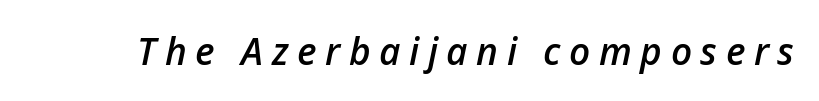
Q: Is the text bold? A: Semi-bold.
Q: Is the text italic (slanted)? A: Yes, it leans right by about 12 degrees.
Q: Is the text underlined? A: No.
Q: Is the spacing between letters normal or unusually wide? A: Unusually wide.
Q: Width (condensed, normal, or wide)? A: Normal.
Q: Stroke contrast? A: Low.
Q: x-height? A: Medium.
Q: Monospaced? A: No.
